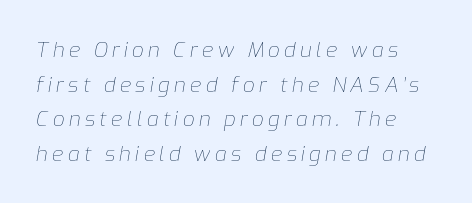
The image shows 21 px text type, italic (leaning right); set left-aligned, normal line spacing (1.65x), unusually wide letter spacing (+0.2 em), not underlined.
